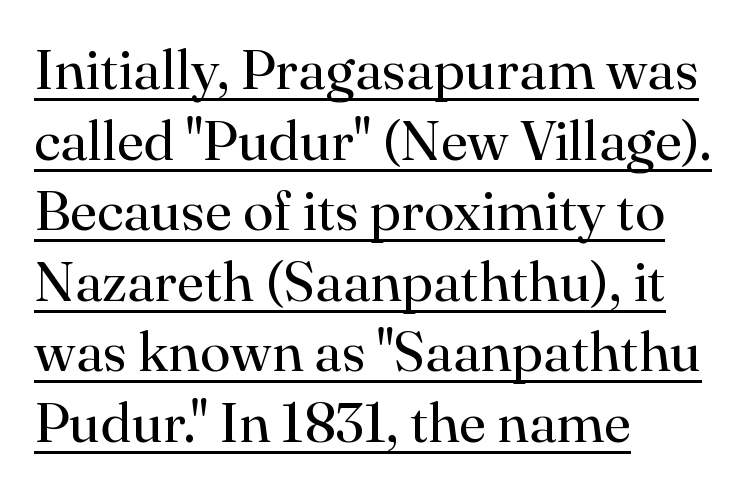
Think of a printed novel: that variable character pitch is what you see here. The face used here appears with an underline applied. How would I describe the line gaps? Plain and ordinary. Does the type have serifs? Yes, each stem ends in a small foot.
